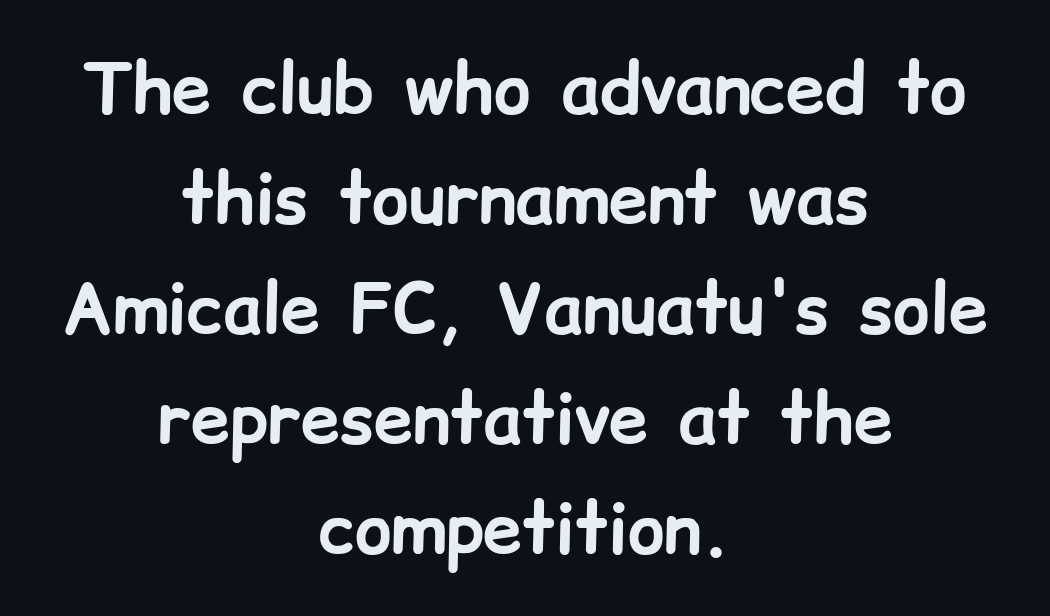
{"serif": "no", "italic": "no", "bold": "yes", "weight": "bold", "width": "normal", "stroke_contrast": "low", "x_height": "medium", "monospaced": "no", "underline": "no", "align": "center", "line_spacing": "normal", "line_spacing_ratio": 1.57, "letter_spacing": "normal", "letter_spacing_em": 0.0, "glyph_px": 70}
